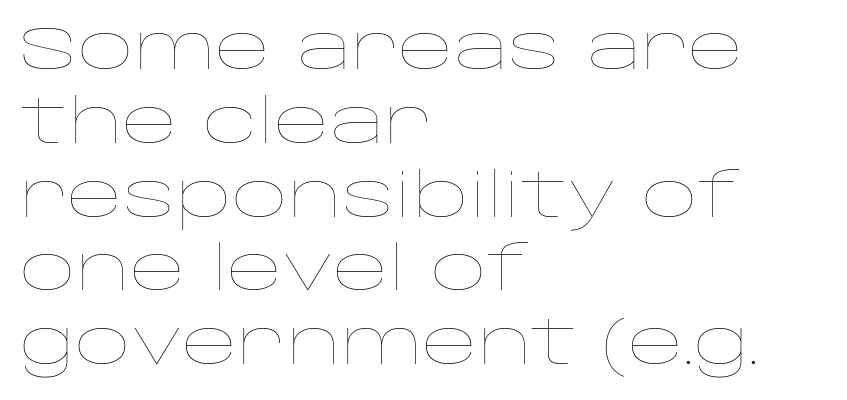
Default kerning and tracking; the words read as compact shapes. Is this a fixed-width face? No — the glyphs have proportional, varying widths. Each row of text sits above clean, open space. The paragraph shown leans on its left margin.
